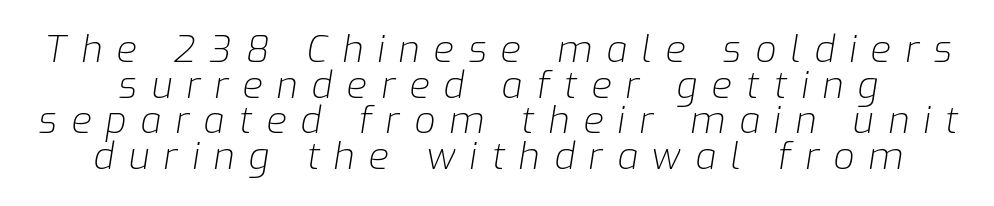
The image shows 37 px light type, italic (leaning right); set tight line spacing (0.96x), unusually wide letter spacing (+0.38 em), not underlined; low stroke contrast and a medium x-height.
